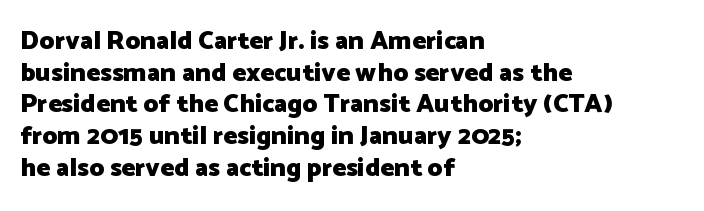
Q: Is the text bold? A: Yes.
Q: Is the text italic (slanted)? A: No, it is upright.
Q: Is the text underlined? A: No.
Q: How is the paragraph aligned? A: Left-aligned.
Q: Is the spacing between letters normal or unusually wide? A: Normal.
